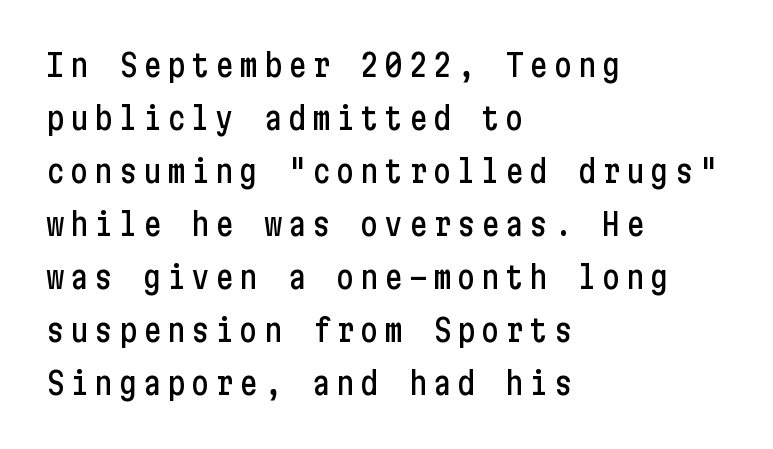
{"serif": "no", "italic": "no", "width": "condensed", "stroke_contrast": "low", "x_height": "medium", "underline": "no", "align": "left", "line_spacing_ratio": 1.71, "glyph_px": 31}
